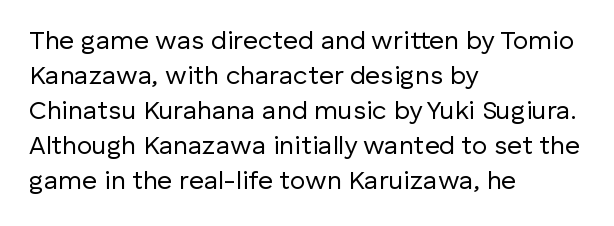
The image shows 26 px text type, upright; set left-aligned, normal line spacing (1.35x), normal letter spacing, not underlined.
